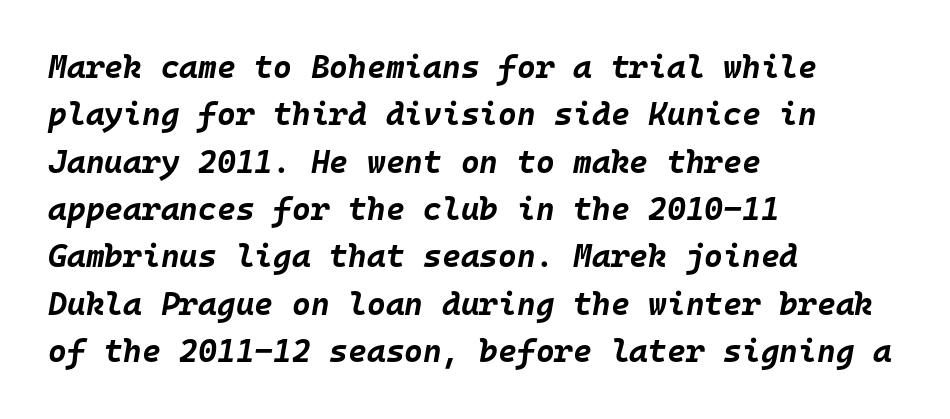
Interline gaps are of average width in this sample. Does the copy run flush right? No — it runs flush left. Looks like terminal output: every glyph gets an equal slot. The gaps between neighbouring characters are ordinary and unremarkable.
